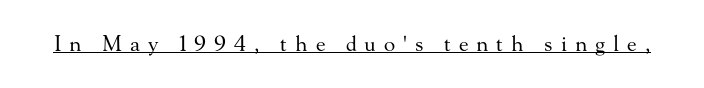
The image shows 21 px text type, upright; set unusually wide letter spacing (+0.38 em), underlined.
